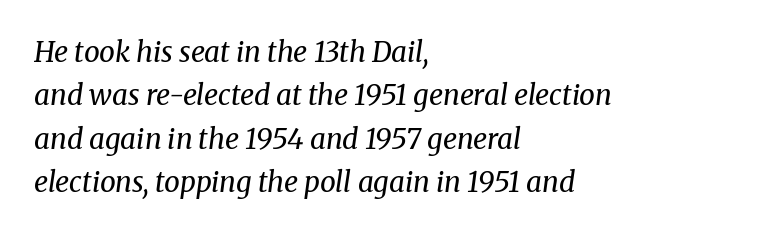
{"serif": "yes", "italic": "yes", "lean": "right", "slant_degrees": 8, "bold": "no", "weight": "regular", "width": "normal", "stroke_contrast": "medium", "x_height": "medium", "monospaced": "no", "underline": "no", "align": "left", "line_spacing": "normal", "line_spacing_ratio": 1.55, "letter_spacing": "normal", "letter_spacing_em": 0.0, "glyph_px": 28}
